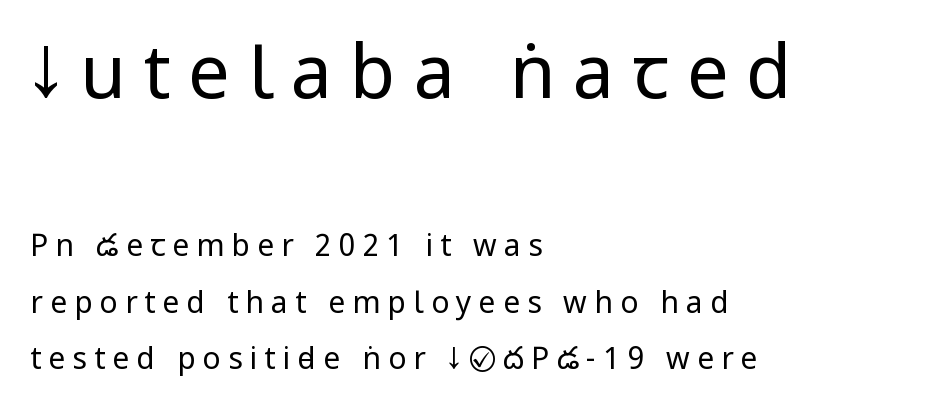
The image shows 74 px regular-weight, condensed sans-serif type, upright; set left-aligned, line spacing 1.88x, unusually wide letter spacing (+0.24 em), not underlined; the first (top) block is 2.47x larger; low stroke contrast and a large x-height.
